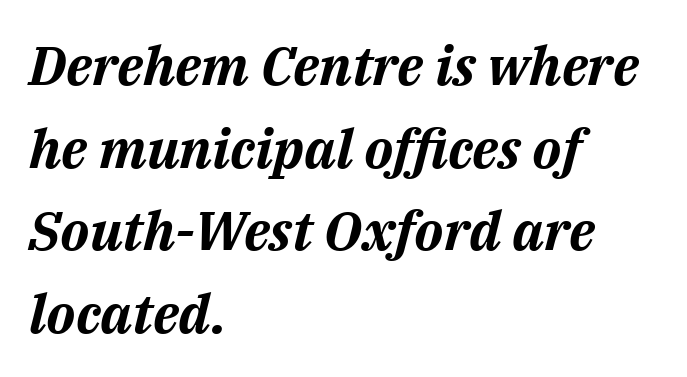
{"italic": "yes", "lean": "right", "slant_degrees": 14, "bold": "yes", "weight": "bold", "width": "normal", "stroke_contrast": "medium", "x_height": "medium", "monospaced": "no", "underline": "no", "align": "left", "line_spacing": "normal", "line_spacing_ratio": 1.53, "letter_spacing": "normal", "letter_spacing_em": 0.0, "glyph_px": 54}
